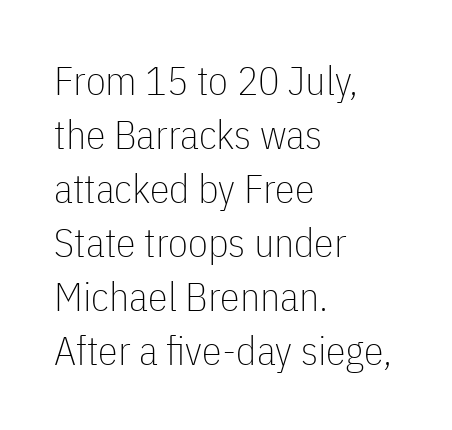
The image shows 40 px thin, condensed sans-serif type, upright; set left-aligned, normal line spacing (1.35x), normal letter spacing, not underlined; low stroke contrast and a medium x-height.
